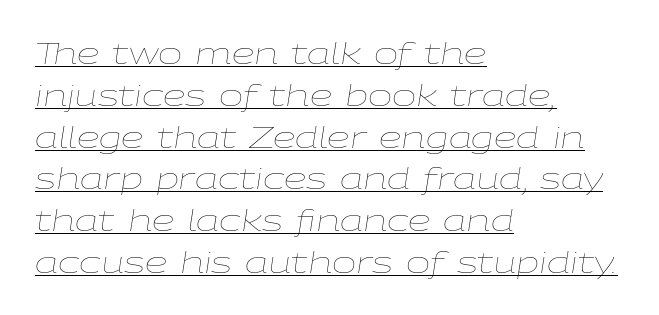
{"italic": "yes", "lean": "right", "slant_degrees": 9, "bold": "no", "weight": "thin", "width": "wide", "stroke_contrast": "low", "x_height": "medium", "monospaced": "no", "underline": "yes", "align": "left", "line_spacing": "normal", "line_spacing_ratio": 1.44, "letter_spacing": "normal", "letter_spacing_em": 0.0, "glyph_px": 29}
